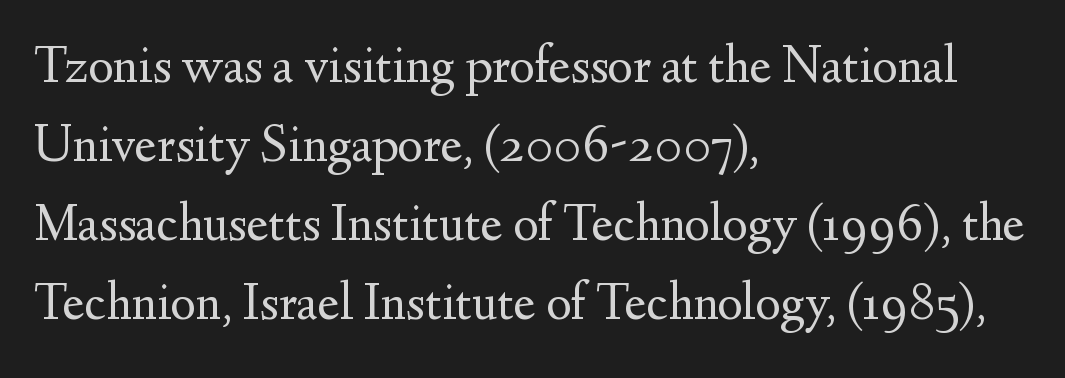
Unbolded letterforms with no extra heft. Leading: standard. Has an underline been added? It has not. Is the block centered? No — it sits flush against the left margin. The line texture is even and compact thanks to regular tracking.
